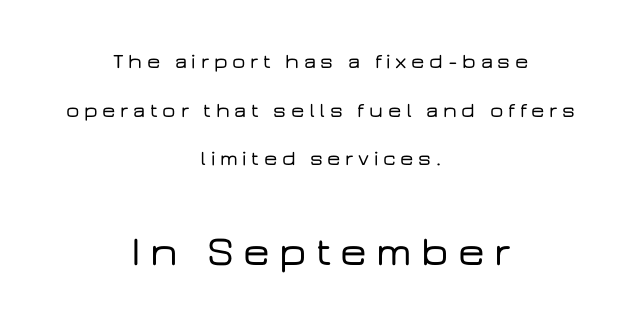
{"serif": "no", "italic": "no", "width": "wide", "stroke_contrast": "low", "x_height": "medium", "monospaced": "no", "underline": "no", "align": "center", "line_spacing": "loose", "line_spacing_ratio": 2.32, "letter_spacing": "wide", "letter_spacing_em": 0.22, "larger_block": "second", "size_ratio": 2.0, "glyph_px": 42}
